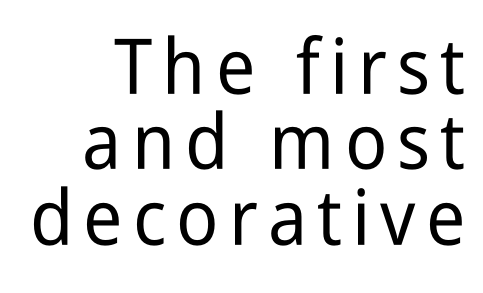
{"serif": "no", "italic": "no", "width": "condensed", "stroke_contrast": "low", "x_height": "medium", "monospaced": "no", "underline": "no", "line_spacing": "tight", "line_spacing_ratio": 0.98, "glyph_px": 77}
